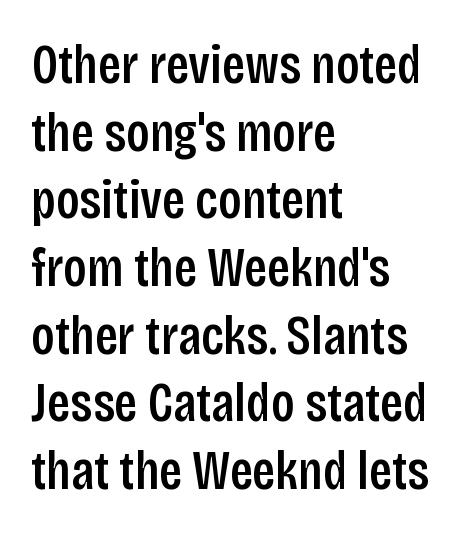
{"serif": "no", "italic": "no", "width": "condensed", "stroke_contrast": "low", "x_height": "large", "monospaced": "no", "underline": "no", "align": "left", "line_spacing_ratio": 1.23, "letter_spacing": "normal", "letter_spacing_em": 0.0, "glyph_px": 55}
